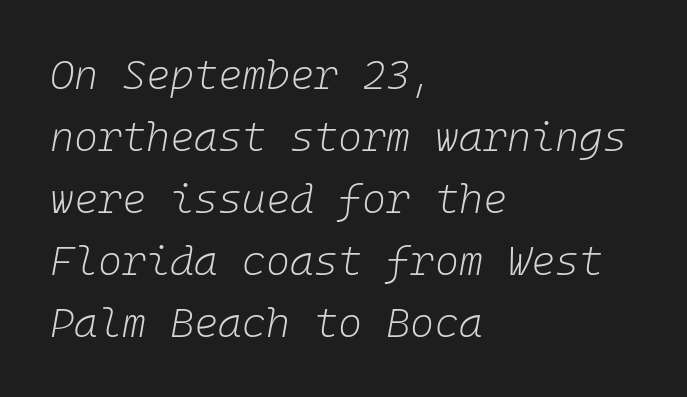
{"italic": "yes", "lean": "right", "slant_degrees": 10, "bold": "no", "weight": "light", "width": "normal", "stroke_contrast": "low", "x_height": "medium", "underline": "no", "align": "left", "line_spacing": "normal", "line_spacing_ratio": 1.51, "letter_spacing": "normal", "letter_spacing_em": 0.0, "glyph_px": 41}
